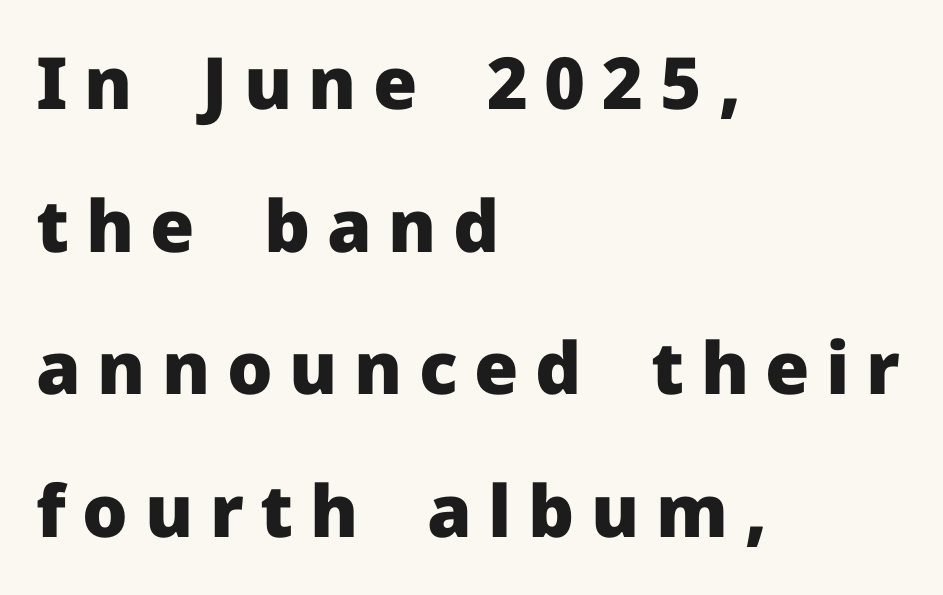
Every stem runs plumb, perpendicular to the baseline. A great deal of white space separates one row of letters from the next. There is plenty of visible air inserted between adjacent glyphs. To sum up the face: it is a sans, with no serifs. The rendering uses natural spacing where letterforms have individual widths. Underlining? Definitely not there.
